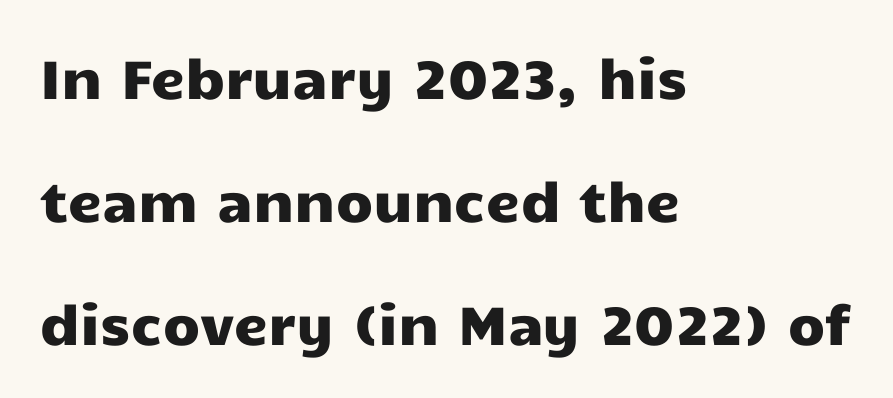
{"serif": "no", "italic": "no", "width": "wide", "stroke_contrast": "low", "x_height": "medium", "monospaced": "no", "underline": "no", "align": "left", "line_spacing": "loose", "line_spacing_ratio": 2.28, "letter_spacing": "normal", "letter_spacing_em": 0.0, "glyph_px": 54}
